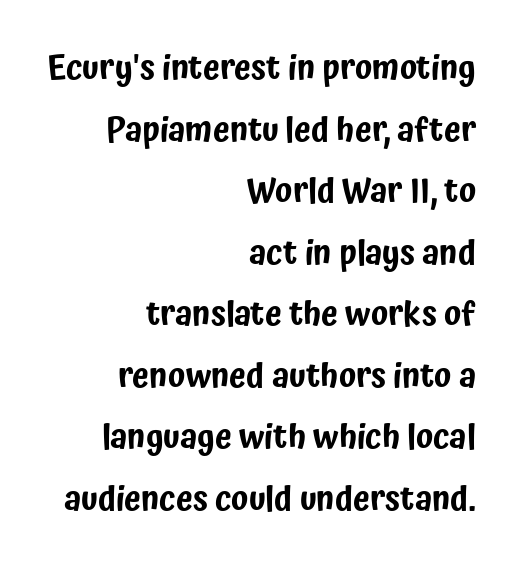
The image shows 34 px condensed sans-serif type, upright; set right-aligned, line spacing 1.81x, normal letter spacing, not underlined; low stroke contrast and a medium x-height.
